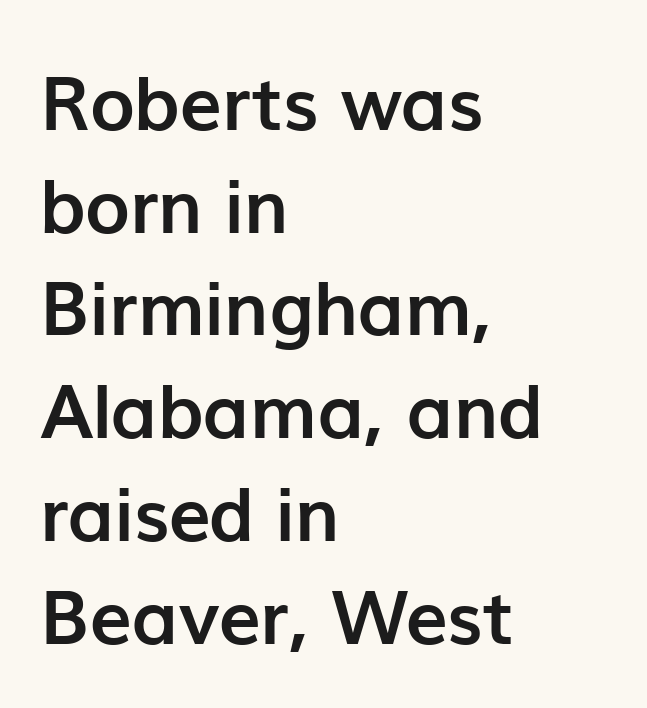
{"serif": "no", "italic": "no", "bold": "yes", "weight": "semibold", "width": "normal", "stroke_contrast": "low", "x_height": "medium", "monospaced": "no", "underline": "no", "align": "left", "line_spacing": "normal", "line_spacing_ratio": 1.37, "letter_spacing": "normal", "letter_spacing_em": 0.0, "glyph_px": 75}
